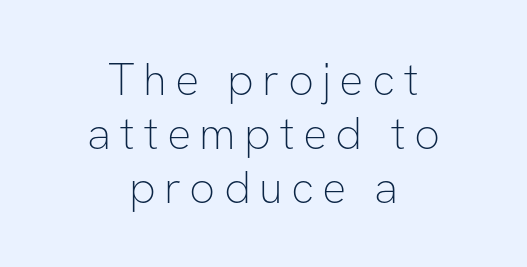
The image shows 45 px thin sans-serif type, upright; set centered, line spacing 1.2x, not underlined; low stroke contrast and a medium x-height.
